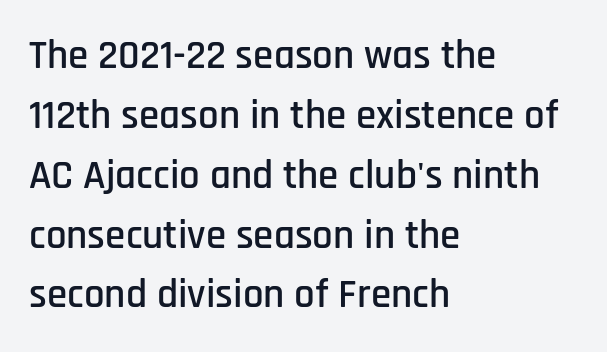
Q: Is the text italic (slanted)? A: No, it is upright.
Q: Is the typeface a serif or a sans-serif typeface? A: Sans-serif.
Q: Is the text underlined? A: No.
Q: How is the paragraph aligned? A: Left-aligned.
Q: Is the spacing between letters normal or unusually wide? A: Normal.
Q: Is the spacing between lines tight, normal or loose? A: Normal.
Q: Width (condensed, normal, or wide)? A: Condensed.
Q: Stroke contrast? A: Low.
Q: x-height? A: Large.
Q: Monospaced? A: No.
